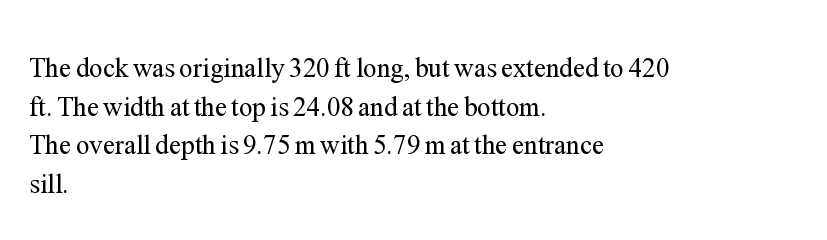
{"italic": "no", "bold": "no", "underline": "no", "align": "left", "line_spacing": "normal", "line_spacing_ratio": 1.43, "letter_spacing": "normal", "letter_spacing_em": 0.0, "glyph_px": 27}
